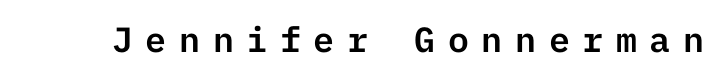
{"serif": "no", "italic": "no", "width": "normal", "stroke_contrast": "low", "x_height": "medium", "underline": "no", "letter_spacing": "wide", "letter_spacing_em": 0.36, "glyph_px": 35}
